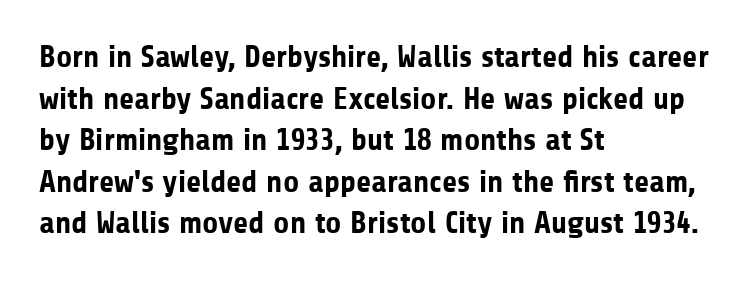
The image shows 31 px bold sans-serif type, upright; set left-aligned, normal line spacing (1.34x), normal letter spacing, not underlined; low stroke contrast and a medium x-height.
